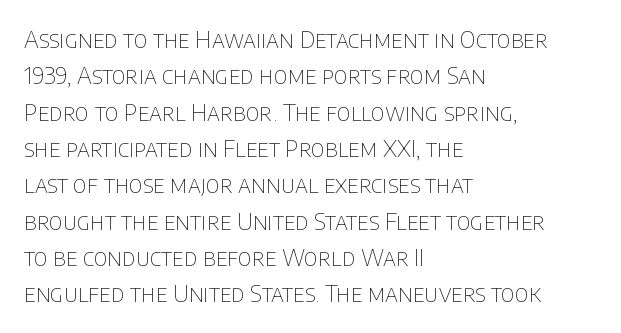
{"italic": "no", "bold": "no", "underline": "no", "align": "left", "line_spacing": "normal", "line_spacing_ratio": 1.58, "letter_spacing": "normal", "letter_spacing_em": 0.0, "glyph_px": 23}
